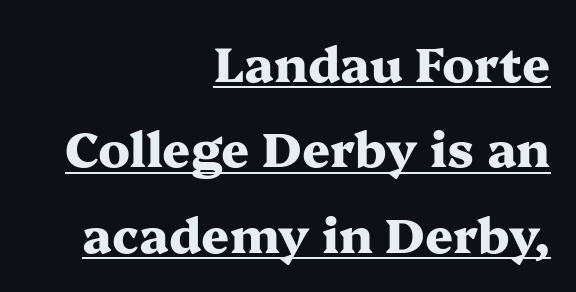
Q: Is the text bold? A: Yes.
Q: Is the text italic (slanted)? A: No, it is upright.
Q: Is the typeface a serif or a sans-serif typeface? A: Serif.
Q: Is the text underlined? A: Yes.
Q: How is the paragraph aligned? A: Right-aligned.
Q: Is the spacing between letters normal or unusually wide? A: Normal.
Q: Width (condensed, normal, or wide)? A: Wide.
Q: Stroke contrast? A: Medium.
Q: x-height? A: Medium.
Q: Monospaced? A: No.
